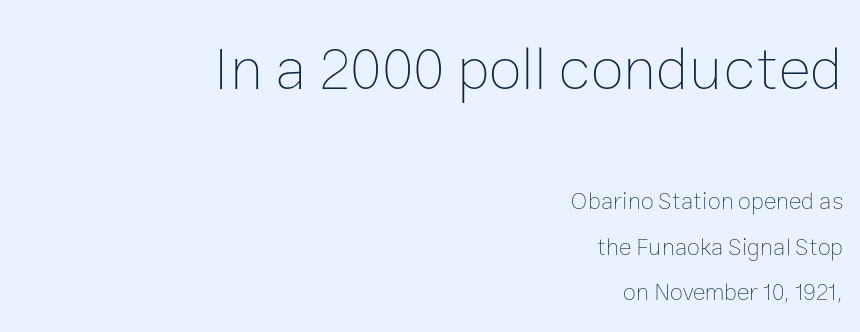
Q: Is the text bold? A: No.
Q: Is the text italic (slanted)? A: No, it is upright.
Q: Is the text underlined? A: No.
Q: How is the paragraph aligned? A: Right-aligned.
Q: Is the spacing between letters normal or unusually wide? A: Normal.
Q: Which block of text is set in a larger size, the first (top) or the second (bottom)? A: The first (top) one.
Q: Width (condensed, normal, or wide)? A: Normal.
Q: Stroke contrast? A: Low.
Q: x-height? A: Medium.
Q: Monospaced? A: No.
